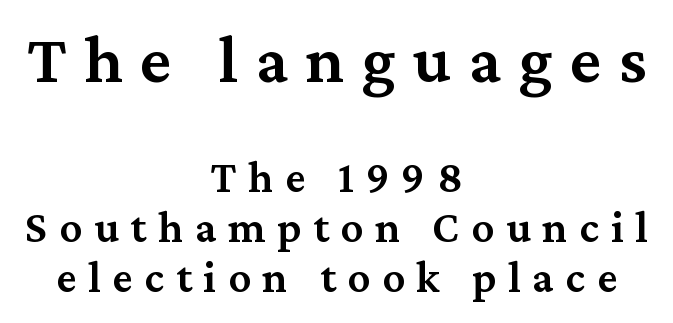
Q: Is the text bold? A: Semi-bold.
Q: Is the text italic (slanted)? A: No, it is upright.
Q: Is the typeface a serif or a sans-serif typeface? A: Serif.
Q: Is the text underlined? A: No.
Q: How is the paragraph aligned? A: Centered.
Q: Is the spacing between letters normal or unusually wide? A: Unusually wide.
Q: Is the spacing between lines tight, normal or loose? A: Tight.
Q: Which block of text is set in a larger size, the first (top) or the second (bottom)? A: The first (top) one.
Q: Width (condensed, normal, or wide)? A: Normal.
Q: Stroke contrast? A: Medium.
Q: x-height? A: Medium.
Q: Monospaced? A: No.
